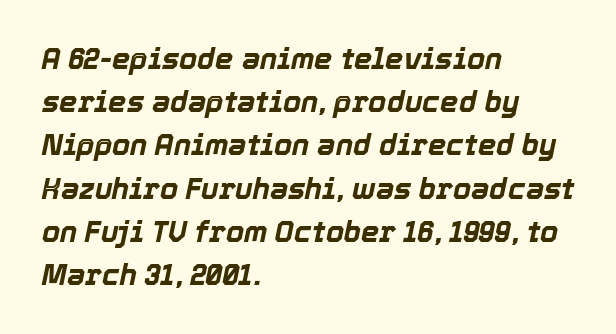
Q: Is the text bold? A: Yes.
Q: Is the text italic (slanted)? A: Yes, it leans right by about 12 degrees.
Q: Is the text underlined? A: No.
Q: How is the paragraph aligned? A: Left-aligned.
Q: Is the spacing between letters normal or unusually wide? A: Normal.
Q: Is the spacing between lines tight, normal or loose? A: Normal.
Q: Width (condensed, normal, or wide)? A: Normal.
Q: x-height? A: Medium.
Q: Monospaced? A: No.
